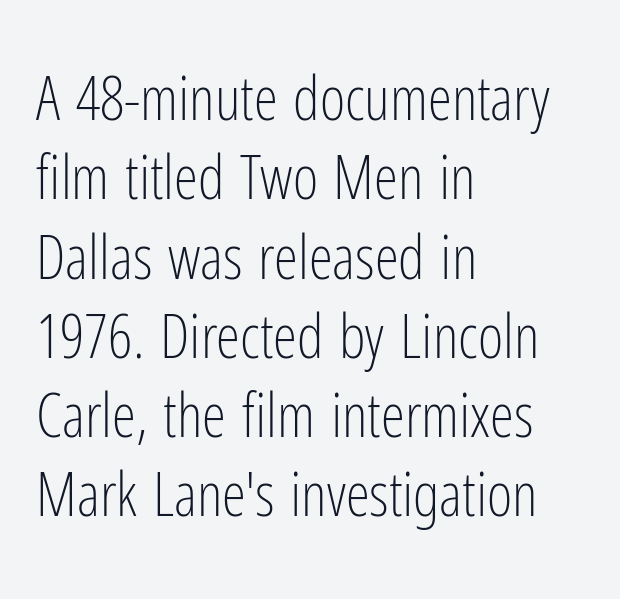
Q: Is the text bold? A: No.
Q: Is the text italic (slanted)? A: No, it is upright.
Q: Is the typeface a serif or a sans-serif typeface? A: Sans-serif.
Q: Is the text underlined? A: No.
Q: How is the paragraph aligned? A: Left-aligned.
Q: Is the spacing between letters normal or unusually wide? A: Normal.
Q: Is the spacing between lines tight, normal or loose? A: Normal.
Q: Width (condensed, normal, or wide)? A: Condensed.
Q: Stroke contrast? A: Low.
Q: x-height? A: Medium.
Q: Monospaced? A: No.
